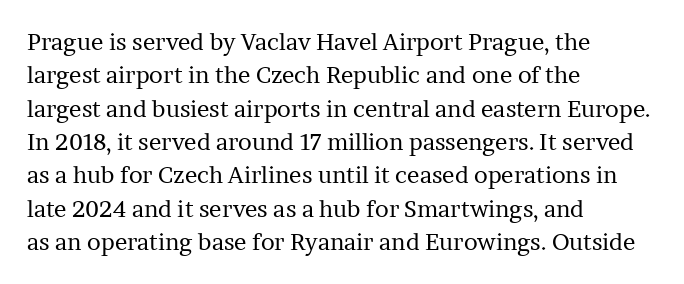
{"italic": "no", "bold": "no", "underline": "no", "align": "left", "line_spacing": "normal", "line_spacing_ratio": 1.45, "letter_spacing": "normal", "letter_spacing_em": 0.0, "glyph_px": 23}
